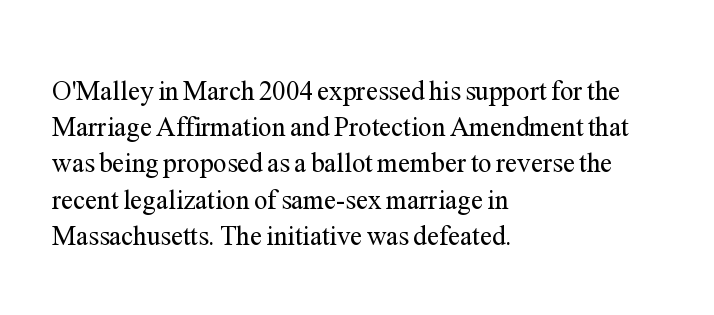
Q: Is the text bold? A: No.
Q: Is the text italic (slanted)? A: No, it is upright.
Q: Is the text underlined? A: No.
Q: How is the paragraph aligned? A: Left-aligned.
Q: Is the spacing between letters normal or unusually wide? A: Normal.
Q: Is the spacing between lines tight, normal or loose? A: Normal.
